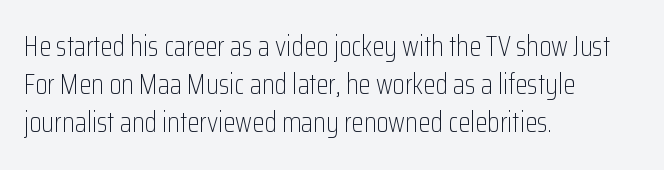
The image shows 28 px light, condensed sans-serif type, upright; set left-aligned, normal line spacing (1.36x), normal letter spacing, not underlined; low stroke contrast and a medium x-height.
